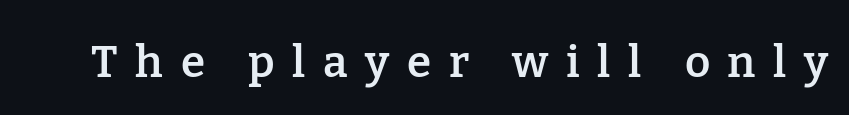
Q: Is the text bold? A: Semi-bold.
Q: Is the text italic (slanted)? A: No, it is upright.
Q: Is the typeface a serif or a sans-serif typeface? A: Serif.
Q: Is the text underlined? A: No.
Q: Is the spacing between letters normal or unusually wide? A: Unusually wide.
Q: Width (condensed, normal, or wide)? A: Normal.
Q: Stroke contrast? A: Low.
Q: x-height? A: Medium.
Q: Monospaced? A: No.
